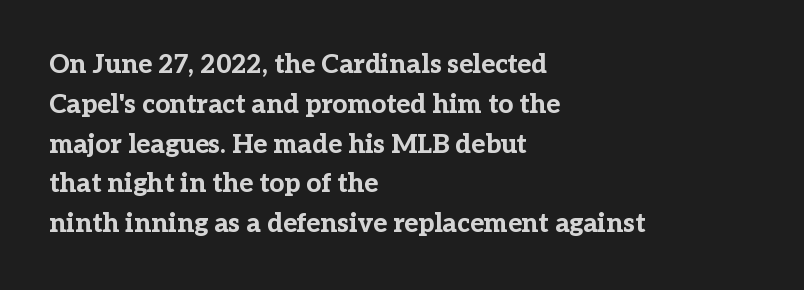
The image shows 26 px bold type, upright; set left-aligned, normal line spacing (1.53x), normal letter spacing, not underlined.
